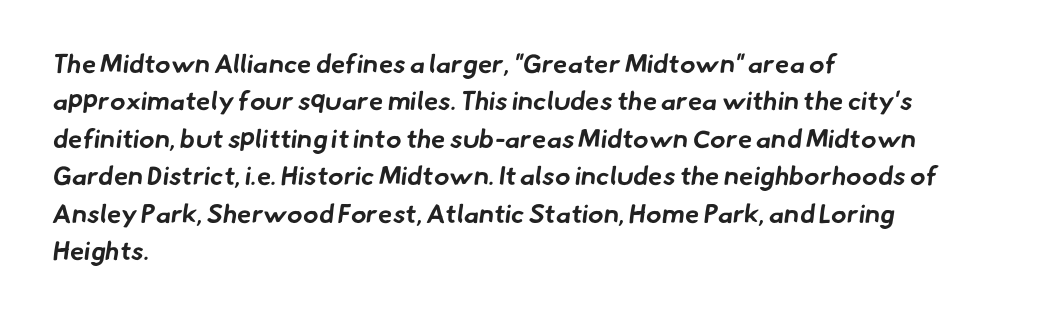
A dark, heavy texture on the line: the type is bold. Rows of type keep a routine distance in the vertical direction. Between one letter and the next there's only the usual sliver of space. Words float on clear page, feet unadorned. A student would call this left alignment; a typographer would say flush left, rag right.
